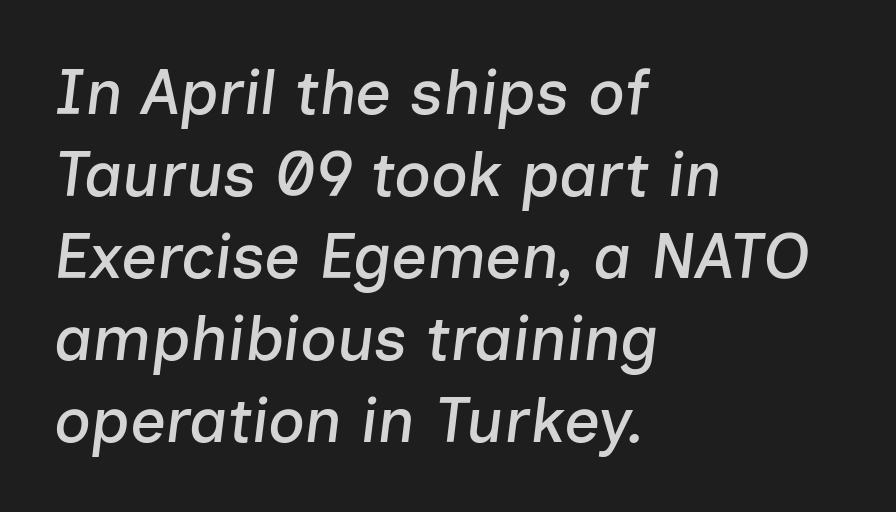
A bare baseline throughout the passage. In CSS terms this would be text-align: left. The rendering uses natural spacing where letterforms have individual widths. Whoever set this chose a conventional vertical rhythm.
